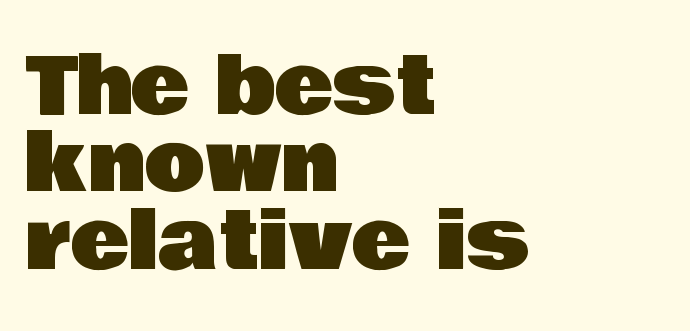
{"serif": "no", "italic": "no", "width": "normal", "stroke_contrast": "low", "x_height": "large", "monospaced": "no", "underline": "no", "align": "left", "line_spacing": "tight", "line_spacing_ratio": 0.98, "letter_spacing": "normal", "letter_spacing_em": 0.0, "glyph_px": 79}
